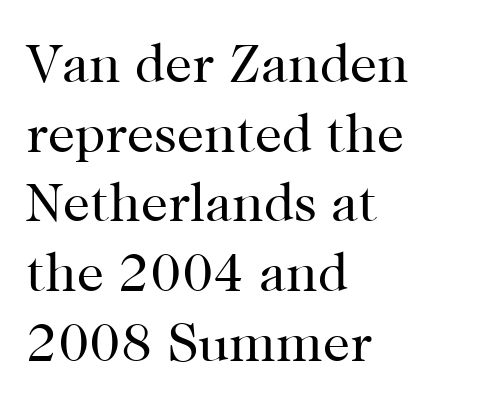
Q: Is the text bold? A: No.
Q: Is the text italic (slanted)? A: No, it is upright.
Q: Is the typeface a serif or a sans-serif typeface? A: Serif.
Q: Is the text underlined? A: No.
Q: How is the paragraph aligned? A: Left-aligned.
Q: Is the spacing between letters normal or unusually wide? A: Normal.
Q: Is the spacing between lines tight, normal or loose? A: Normal.
Q: Width (condensed, normal, or wide)? A: Normal.
Q: Stroke contrast? A: High.
Q: x-height? A: Medium.
Q: Monospaced? A: No.
